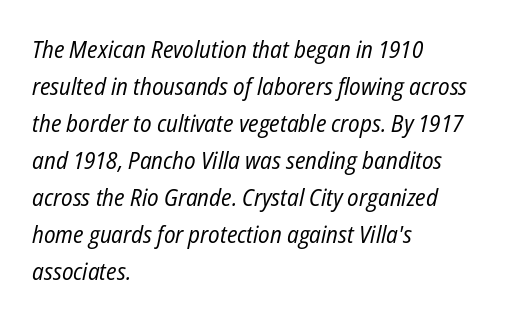
The image shows 24 px text type, italic (leaning right); set left-aligned, normal line spacing (1.54x), normal letter spacing, not underlined.
